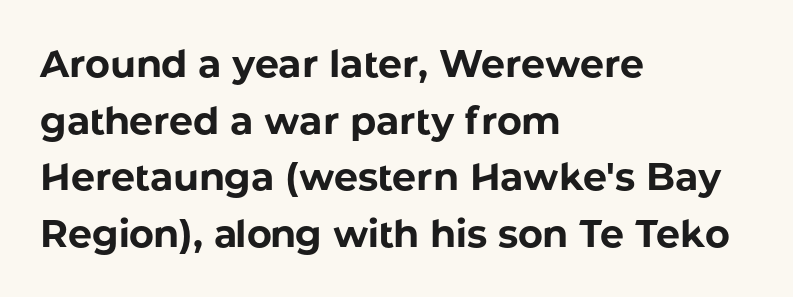
Q: Is the text bold? A: Yes.
Q: Is the text italic (slanted)? A: No, it is upright.
Q: Is the typeface a serif or a sans-serif typeface? A: Sans-serif.
Q: Is the text underlined? A: No.
Q: How is the paragraph aligned? A: Left-aligned.
Q: Is the spacing between letters normal or unusually wide? A: Normal.
Q: Is the spacing between lines tight, normal or loose? A: Normal.
Q: Width (condensed, normal, or wide)? A: Normal.
Q: Stroke contrast? A: Low.
Q: x-height? A: Medium.
Q: Monospaced? A: No.
